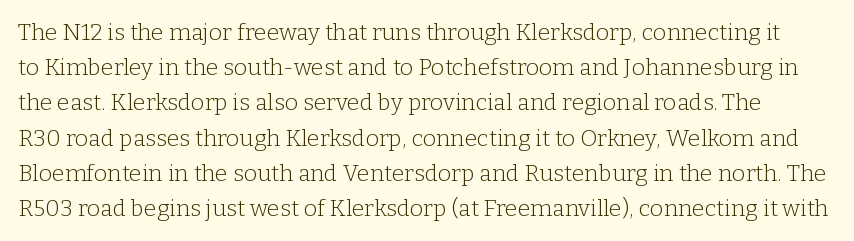
The image shows 23 px text type, upright; set normal line spacing (1.53x), normal letter spacing, not underlined.
